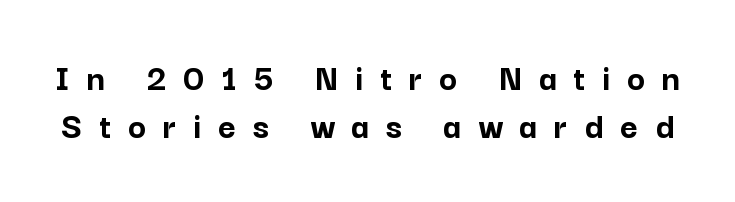
The image shows 38 px semibold sans-serif type, upright; set normal line spacing (1.26x), unusually wide letter spacing (+0.44 em), not underlined; low stroke contrast and a medium x-height.
